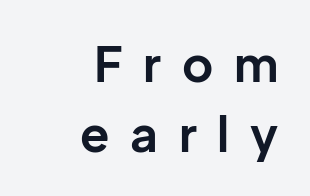
Q: Is the text bold? A: Yes.
Q: Is the text italic (slanted)? A: No, it is upright.
Q: Is the typeface a serif or a sans-serif typeface? A: Sans-serif.
Q: Is the text underlined? A: No.
Q: How is the paragraph aligned? A: Right-aligned.
Q: Is the spacing between letters normal or unusually wide? A: Unusually wide.
Q: Is the spacing between lines tight, normal or loose? A: Normal.
Q: Width (condensed, normal, or wide)? A: Normal.
Q: Stroke contrast? A: Low.
Q: x-height? A: Medium.
Q: Monospaced? A: No.
